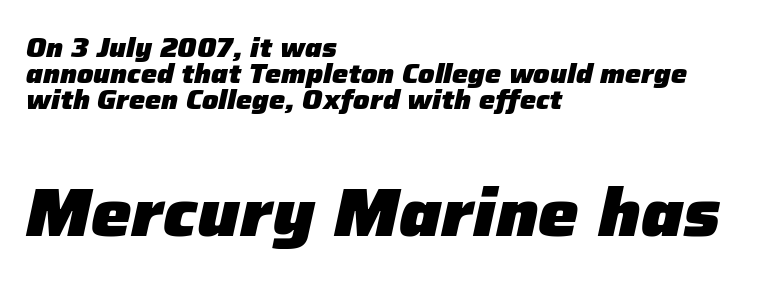
Q: Is the text bold? A: Yes.
Q: Is the text italic (slanted)? A: Yes, it leans right by about 12 degrees.
Q: Is the text underlined? A: No.
Q: How is the paragraph aligned? A: Left-aligned.
Q: Is the spacing between letters normal or unusually wide? A: Normal.
Q: Is the spacing between lines tight, normal or loose? A: Tight.
Q: Which block of text is set in a larger size, the first (top) or the second (bottom)? A: The second (bottom) one.
Q: Width (condensed, normal, or wide)? A: Normal.
Q: Stroke contrast? A: Low.
Q: x-height? A: Medium.
Q: Monospaced? A: No.
